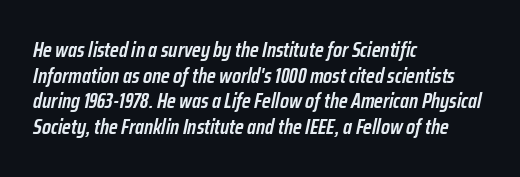
{"italic": "yes", "lean": "right", "slant_degrees": 12, "bold": "semi", "underline": "no", "align": "left", "line_spacing_ratio": 1.22, "letter_spacing": "normal", "letter_spacing_em": 0.0, "glyph_px": 21}
